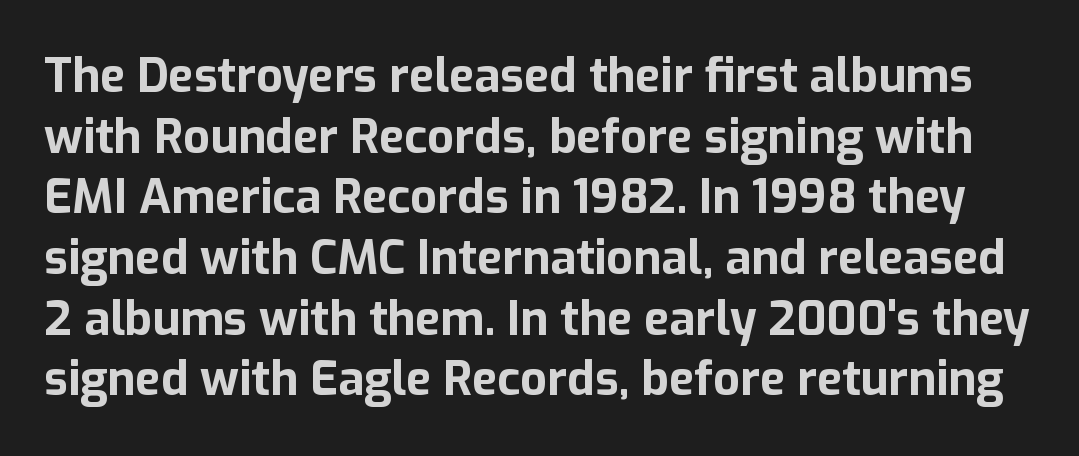
Q: Is the text bold? A: Yes.
Q: Is the text italic (slanted)? A: No, it is upright.
Q: Is the typeface a serif or a sans-serif typeface? A: Sans-serif.
Q: Is the text underlined? A: No.
Q: Is the spacing between letters normal or unusually wide? A: Normal.
Q: Is the spacing between lines tight, normal or loose? A: Normal.
Q: Width (condensed, normal, or wide)? A: Normal.
Q: Stroke contrast? A: Low.
Q: x-height? A: Medium.
Q: Monospaced? A: No.
